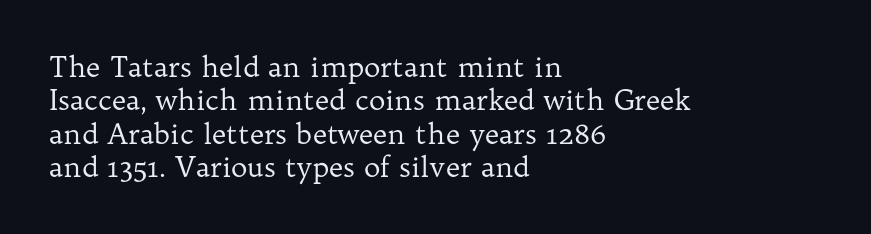
Q: Is the text bold? A: No.
Q: Is the text italic (slanted)? A: No, it is upright.
Q: Is the typeface a serif or a sans-serif typeface? A: Serif.
Q: Is the text underlined? A: No.
Q: How is the paragraph aligned? A: Left-aligned.
Q: Is the spacing between letters normal or unusually wide? A: Normal.
Q: Width (condensed, normal, or wide)? A: Normal.
Q: Stroke contrast? A: Low.
Q: x-height? A: Medium.
Q: Monospaced? A: No.
